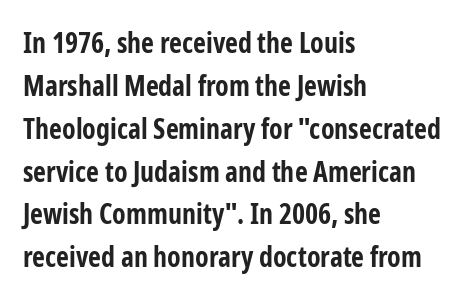
The lines are quadded left. Here the designer chose a conventional face with non-uniform glyph widths. The string is rendered with underlining switched off. The letters stand upright; this is a roman face. Observe the absence of serifs on each vertical stroke in this sample. The gaps between neighbouring characters are ordinary and unremarkable.
